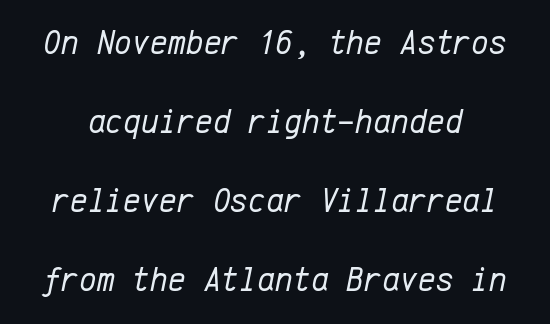
Q: Is the text bold? A: No.
Q: Is the text italic (slanted)? A: Yes, it leans right by about 12 degrees.
Q: Is the text underlined? A: No.
Q: Is the spacing between letters normal or unusually wide? A: Normal.
Q: Is the spacing between lines tight, normal or loose? A: Loose.
Q: Width (condensed, normal, or wide)? A: Normal.
Q: Stroke contrast? A: Low.
Q: x-height? A: Medium.
Q: Monospaced? A: Yes.
